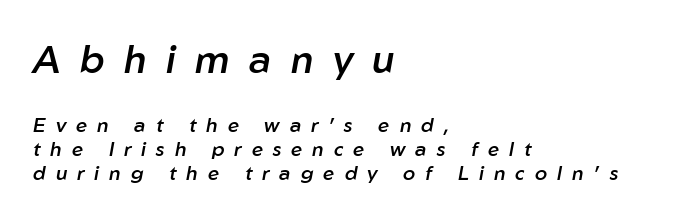
The image shows 39 px semibold type, italic (leaning right); set left-aligned, line spacing 1.2x, unusually wide letter spacing (+0.5 em), not underlined; the first (top) block is 1.95x larger; low stroke contrast and a medium x-height.
